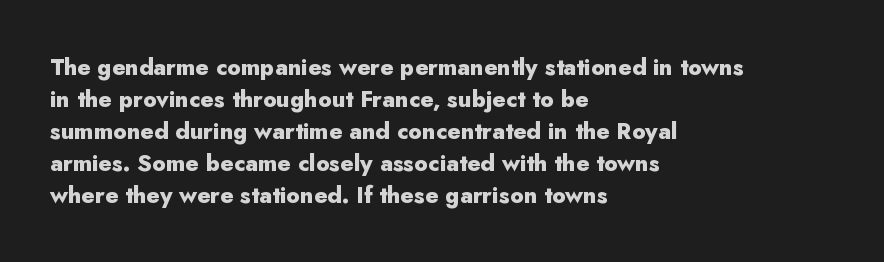
Q: Is the text bold? A: Yes.
Q: Is the text italic (slanted)? A: No, it is upright.
Q: Is the text underlined? A: No.
Q: How is the paragraph aligned? A: Left-aligned.
Q: Is the spacing between letters normal or unusually wide? A: Normal.
Q: Is the spacing between lines tight, normal or loose? A: Normal.
